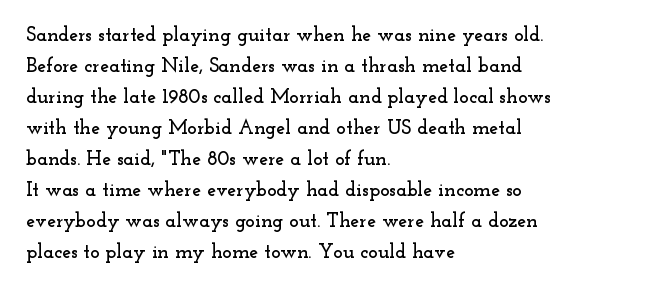
The image shows 20 px text type, upright; set left-aligned, normal line spacing (1.55x), normal letter spacing, not underlined.
